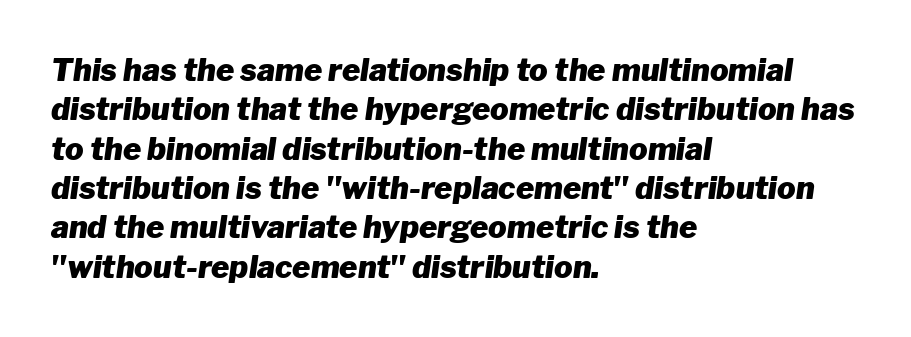
Q: Is the text bold? A: Yes.
Q: Is the text italic (slanted)? A: Yes, it leans right by about 8 degrees.
Q: Is the text underlined? A: No.
Q: How is the paragraph aligned? A: Left-aligned.
Q: Is the spacing between letters normal or unusually wide? A: Normal.
Q: Is the spacing between lines tight, normal or loose? A: Normal.
Q: Width (condensed, normal, or wide)? A: Normal.
Q: Stroke contrast? A: Low.
Q: x-height? A: Medium.
Q: Monospaced? A: No.
